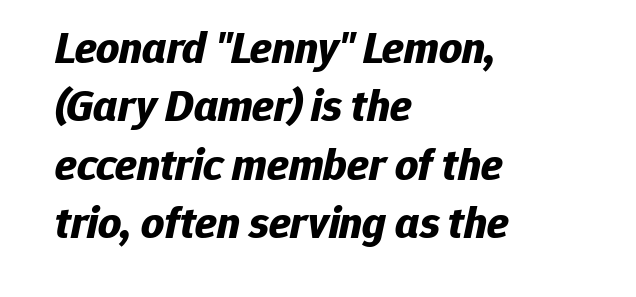
The passage shown stacks its lines at a standard gap. Heavy, bold letterforms. Observe the lean: these are italic letterforms. The face used here is proportionally spaced, like ordinary book or web type.
